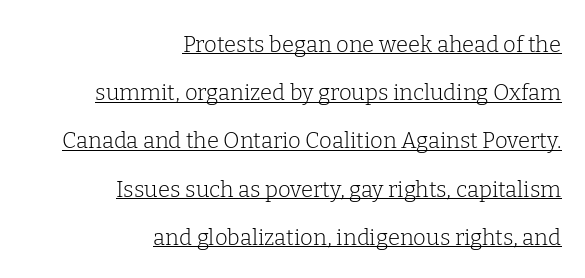
The image shows 22 px text type, upright; set right-aligned, loose line spacing (2.19x), normal letter spacing, underlined.
